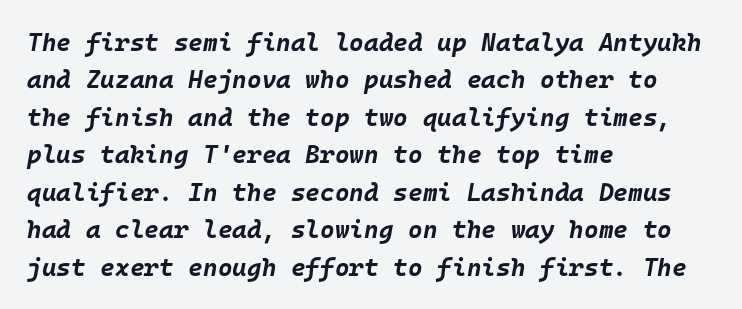
Anything drawn beneath the words? Only blank space. This sample uses an oblique cut, with every glyph tilted off the vertical. Heavy, bold letterforms. Inter-character spacing is left at the font's built-in metrics. Is the block centered? No — it sits flush against the left margin.
